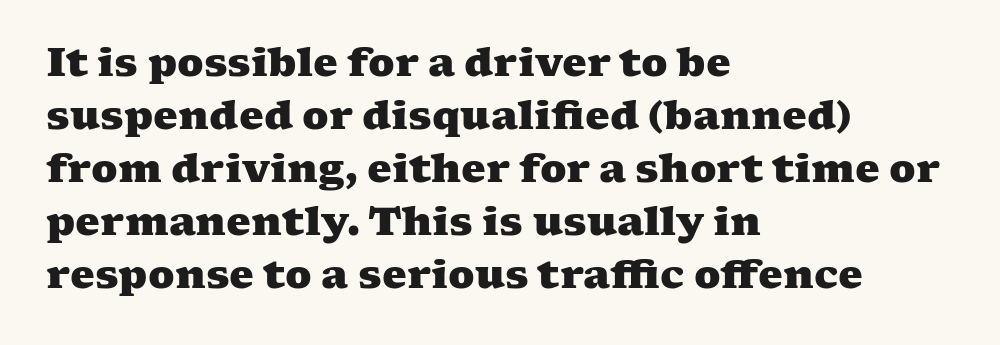
The image shows 39 px heavy, wide serif type; set left-aligned, normal line spacing (1.36x), normal letter spacing, not underlined; medium stroke contrast and a medium x-height.
